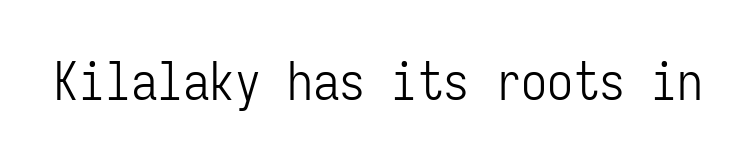
{"serif": "no", "italic": "no", "bold": "no", "weight": "light", "width": "condensed", "stroke_contrast": "low", "x_height": "medium", "monospaced": "yes", "underline": "no", "letter_spacing": "normal", "letter_spacing_em": 0.0, "glyph_px": 52}
